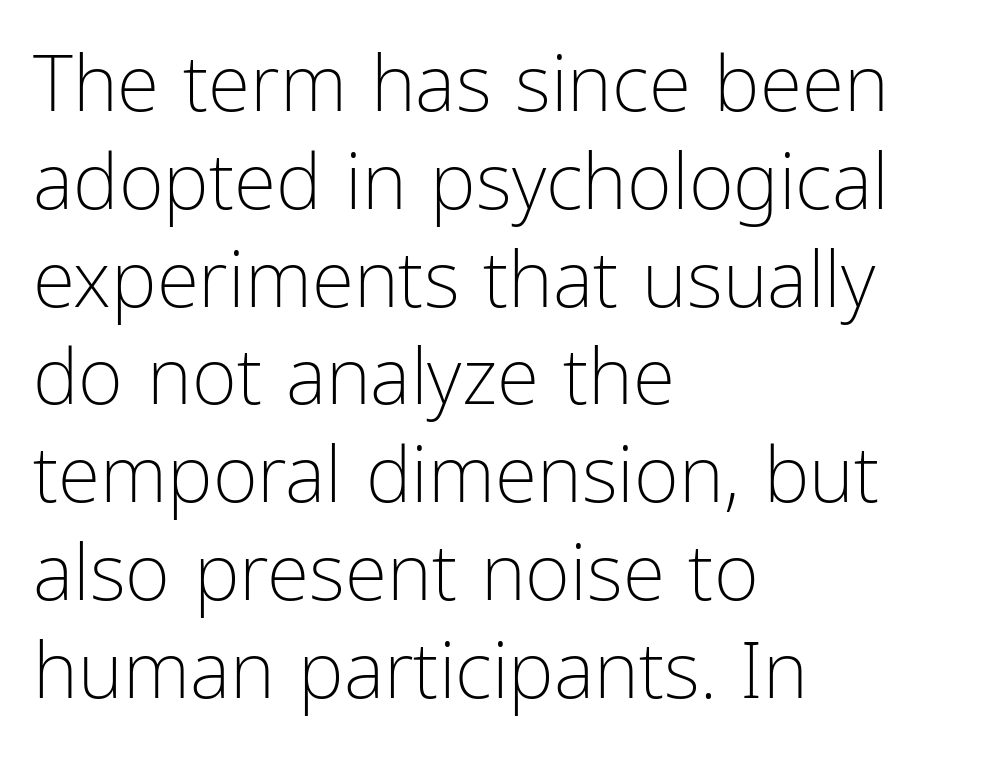
Q: Is the text bold? A: No.
Q: Is the text italic (slanted)? A: No, it is upright.
Q: Is the typeface a serif or a sans-serif typeface? A: Sans-serif.
Q: Is the text underlined? A: No.
Q: How is the paragraph aligned? A: Left-aligned.
Q: Is the spacing between letters normal or unusually wide? A: Normal.
Q: Is the spacing between lines tight, normal or loose? A: Normal.
Q: Width (condensed, normal, or wide)? A: Condensed.
Q: Stroke contrast? A: Low.
Q: x-height? A: Medium.
Q: Monospaced? A: No.
